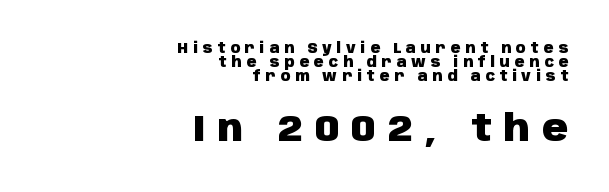
The image shows 36 px heavy sans-serif type, upright; set right-aligned, tight line spacing (1.01x), unusually wide letter spacing (+0.34 em), not underlined; the second (bottom) block is 2.57x larger; low stroke contrast and a large x-height.
